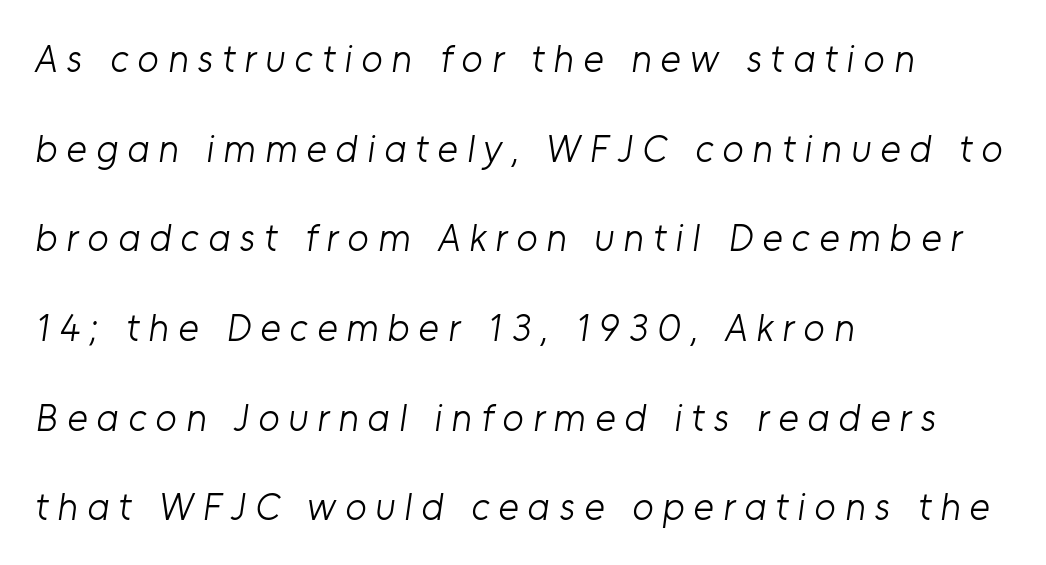
{"serif": "no", "bold": "no", "weight": "light", "width": "normal", "stroke_contrast": "low", "x_height": "medium", "monospaced": "no", "underline": "no", "align": "left", "line_spacing": "loose", "line_spacing_ratio": 2.3, "letter_spacing": "wide", "letter_spacing_em": 0.23, "glyph_px": 39}
